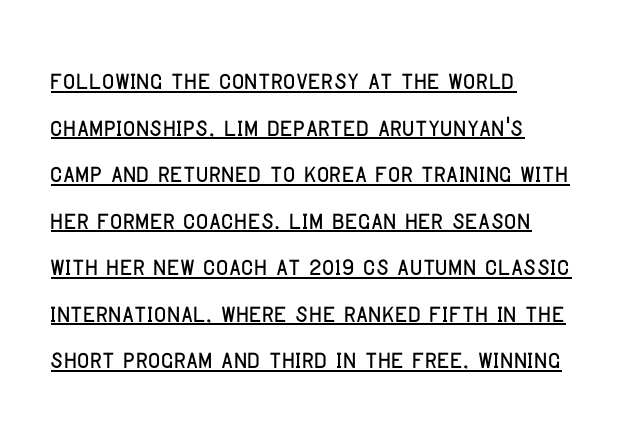
The image shows 34 px condensed sans-serif type, upright; set left-aligned, normal line spacing (1.37x), normal letter spacing, underlined; low stroke contrast and a large x-height.
